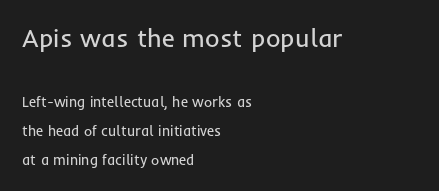
{"italic": "no", "bold": "no", "underline": "no", "align": "left", "line_spacing": "loose", "line_spacing_ratio": 2.05, "letter_spacing": "normal", "letter_spacing_em": 0.0, "larger_block": "first", "size_ratio": 1.79, "glyph_px": 25}
